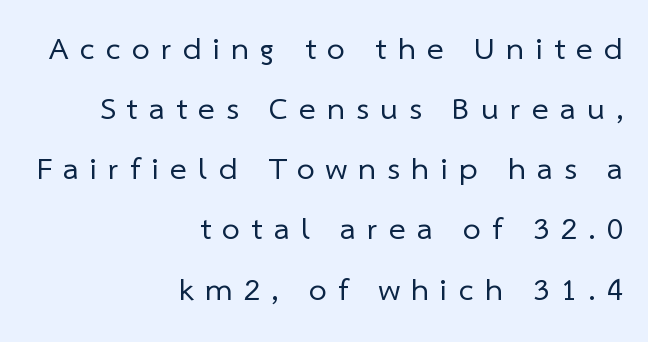
Q: Is the text bold? A: No.
Q: Is the typeface a serif or a sans-serif typeface? A: Sans-serif.
Q: Is the text underlined? A: No.
Q: How is the paragraph aligned? A: Right-aligned.
Q: Is the spacing between letters normal or unusually wide? A: Unusually wide.
Q: Width (condensed, normal, or wide)? A: Normal.
Q: Stroke contrast? A: Low.
Q: x-height? A: Medium.
Q: Monospaced? A: No.
